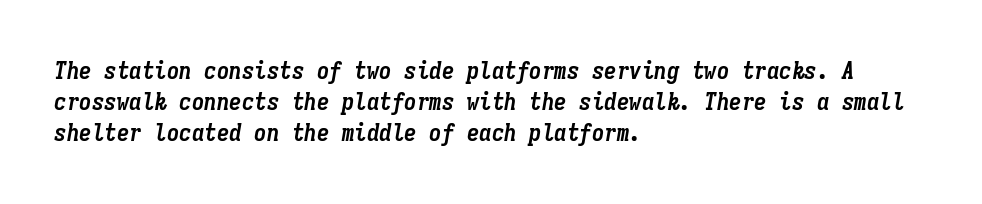
Q: Is the text bold? A: Yes.
Q: Is the text italic (slanted)? A: Yes, it leans right by about 9 degrees.
Q: Is the text underlined? A: No.
Q: How is the paragraph aligned? A: Left-aligned.
Q: Is the spacing between letters normal or unusually wide? A: Normal.
Q: Is the spacing between lines tight, normal or loose? A: Normal.
